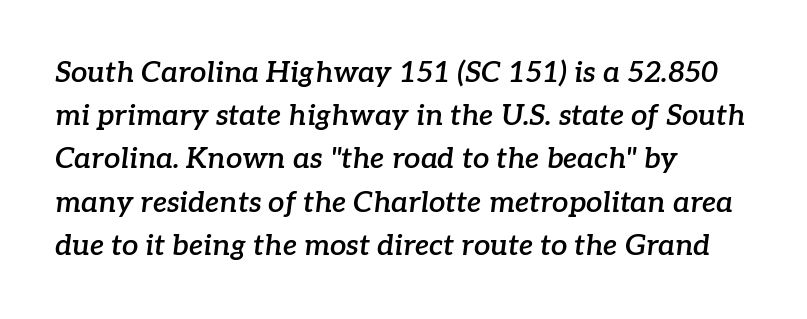
{"serif": "yes", "italic": "yes", "lean": "right", "slant_degrees": 7, "bold": "semi", "weight": "semibold", "width": "normal", "stroke_contrast": "low", "x_height": "medium", "monospaced": "no", "underline": "no", "align": "left", "line_spacing": "normal", "line_spacing_ratio": 1.49, "letter_spacing": "normal", "letter_spacing_em": 0.0, "glyph_px": 29}
